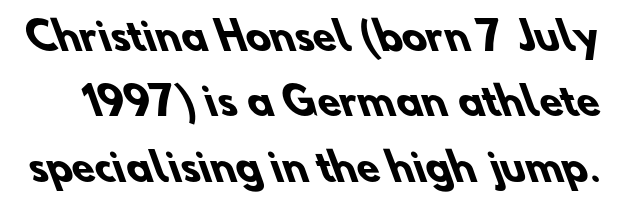
The letters advance in unequal steps, a hallmark of proportional type. Each glyph is drawn with heavy, bold strokes. The characters display no serif detailing; their extremities are plain. A clean baseline with only descenders dipping below it.
